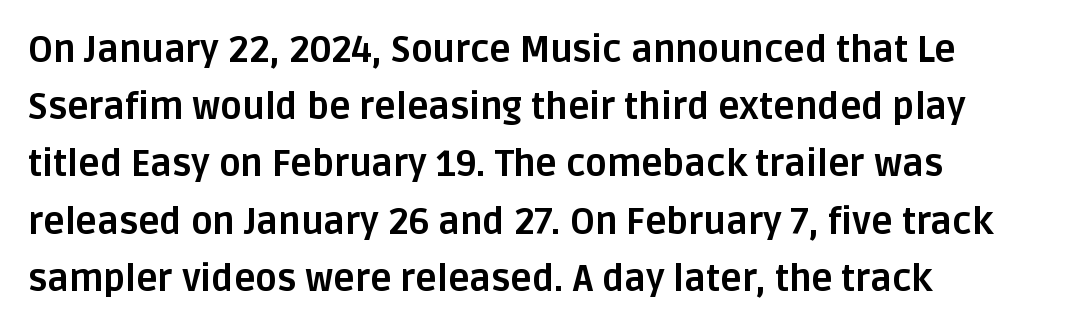
{"serif": "no", "italic": "no", "bold": "yes", "weight": "bold", "width": "normal", "stroke_contrast": "low", "x_height": "large", "monospaced": "no", "underline": "no", "align": "left", "line_spacing": "normal", "line_spacing_ratio": 1.59, "letter_spacing": "normal", "letter_spacing_em": 0.0, "glyph_px": 36}
